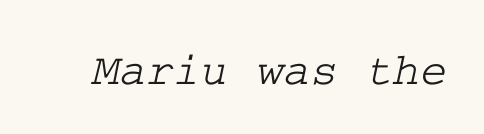
{"serif": "yes", "width": "wide", "stroke_contrast": "low", "x_height": "medium", "underline": "no", "letter_spacing": "normal", "letter_spacing_em": 0.0, "glyph_px": 46}
